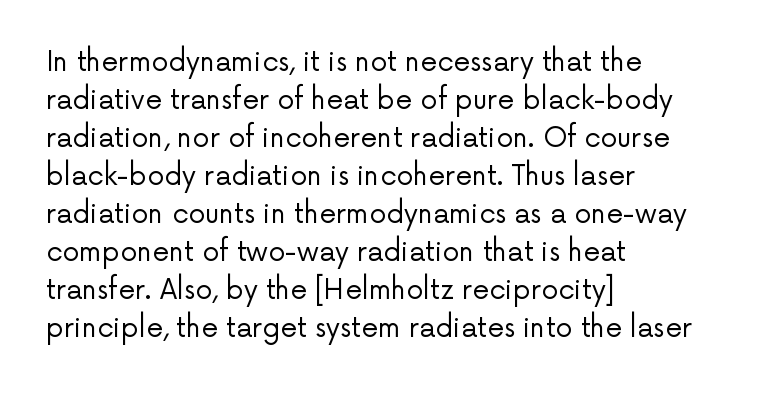
Q: Is the text bold? A: No.
Q: Is the text italic (slanted)? A: No, it is upright.
Q: Is the text underlined? A: No.
Q: How is the paragraph aligned? A: Left-aligned.
Q: Is the spacing between letters normal or unusually wide? A: Normal.
Q: Is the spacing between lines tight, normal or loose? A: Normal.
